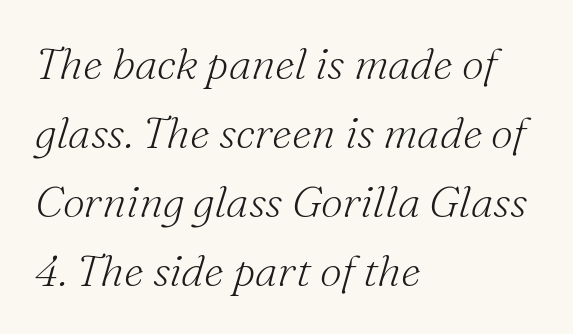
The image shows 44 px light serif type, italic (leaning right); set left-aligned, normal line spacing (1.57x), normal letter spacing, not underlined; medium stroke contrast and a small x-height.
